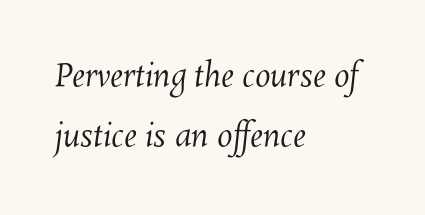
The image shows 31 px regular-weight type; set left-aligned, loose line spacing (1.93x), normal letter spacing, not underlined; medium stroke contrast and a medium x-height.
